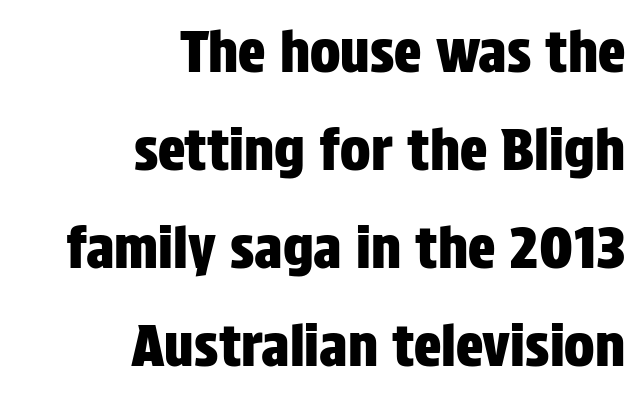
Style check: upright. The passage shown is typed in a proportional face where columns would drift. Just letters on the line, the space beneath them empty. The ragged edge is on the left, which tells us the setting is flush right. Serif or sans? Sans — the stroke terminals are bare. These lines keep a tight, regular rhythm from letter to letter.
